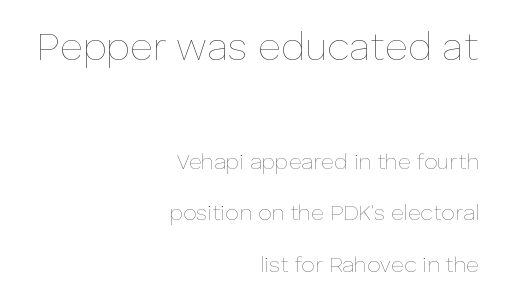
The image shows 39 px thin type, upright; set right-aligned, loose line spacing (2.33x), normal letter spacing, not underlined; the first (top) block is 1.77x larger; low stroke contrast and a medium x-height.
